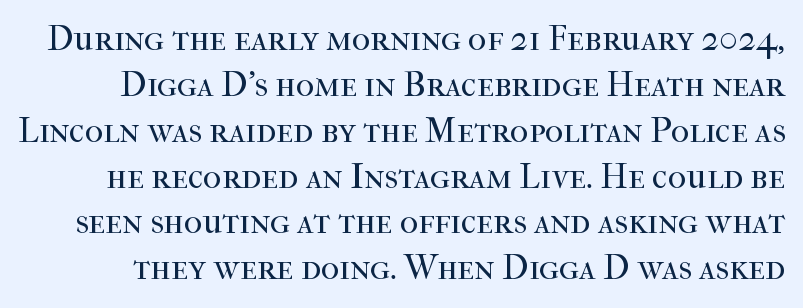
Spacing verdict: proportional, widths tailored to each character. Is the type heavy? It reads as light-to-regular instead. Line spacing here is normal. Italic? Not at all — the glyphs are vertical.
